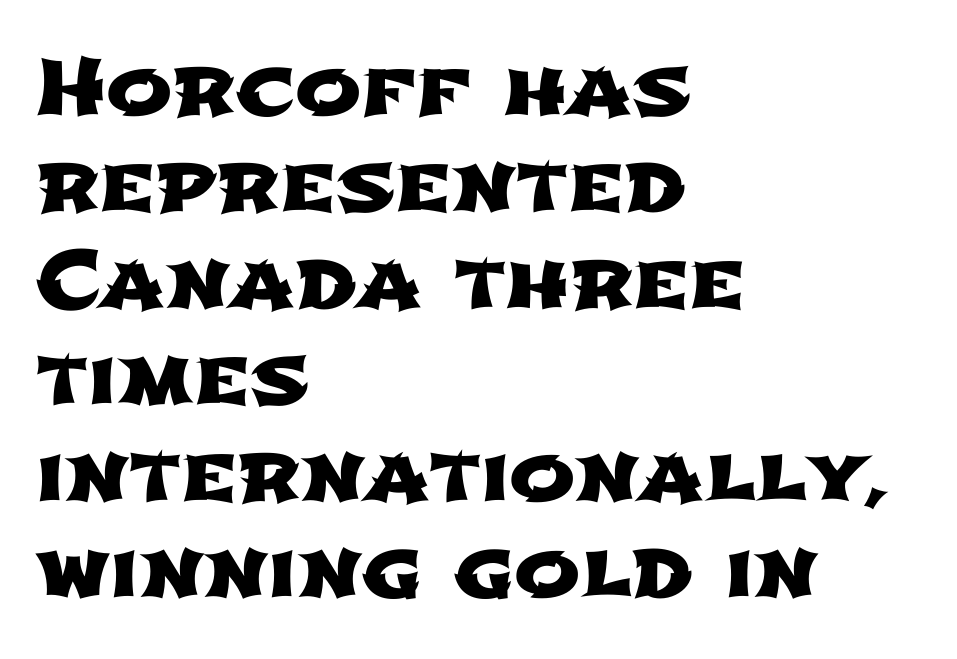
Q: Is the typeface a serif or a sans-serif typeface? A: Sans-serif.
Q: Is the text underlined? A: No.
Q: How is the paragraph aligned? A: Left-aligned.
Q: Is the spacing between letters normal or unusually wide? A: Normal.
Q: Width (condensed, normal, or wide)? A: Wide.
Q: Stroke contrast? A: Low.
Q: x-height? A: Medium.
Q: Monospaced? A: No.
